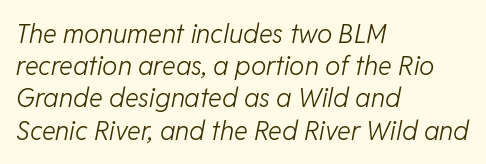
{"italic": "yes", "lean": "right", "slant_degrees": 11, "bold": "no", "underline": "no", "align": "left", "line_spacing_ratio": 1.24, "letter_spacing": "normal", "letter_spacing_em": 0.0, "glyph_px": 26}
